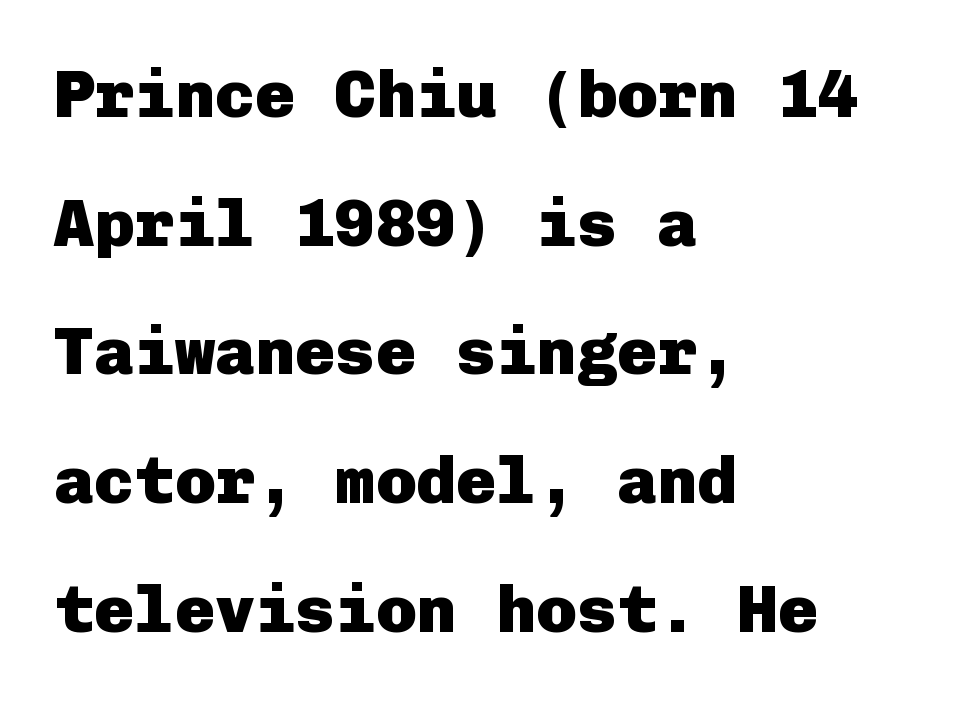
Q: Is the text bold? A: Yes.
Q: Is the text italic (slanted)? A: No, it is upright.
Q: Is the typeface a serif or a sans-serif typeface? A: Sans-serif.
Q: Is the text underlined? A: No.
Q: How is the paragraph aligned? A: Left-aligned.
Q: Is the spacing between letters normal or unusually wide? A: Normal.
Q: Is the spacing between lines tight, normal or loose? A: Loose.
Q: Width (condensed, normal, or wide)? A: Normal.
Q: Stroke contrast? A: Low.
Q: x-height? A: Medium.
